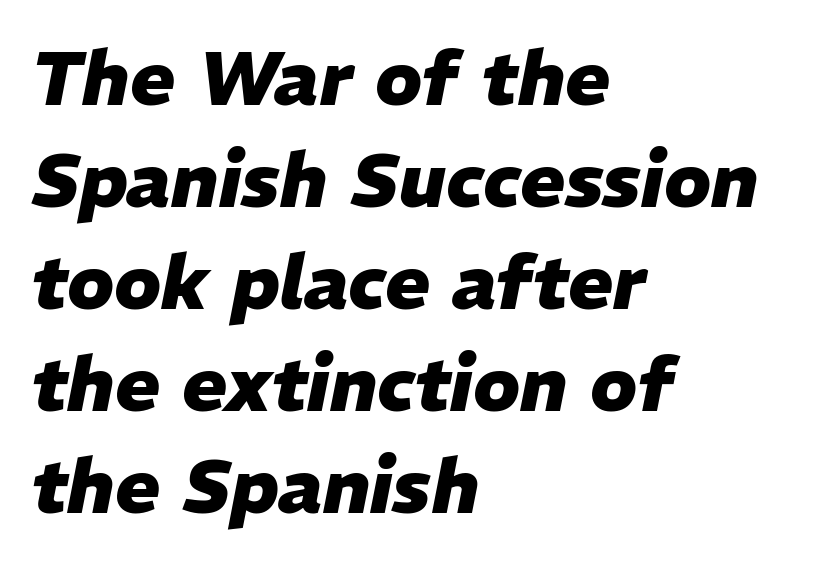
The image shows 75 px heavy type, italic (leaning right); set left-aligned, normal line spacing (1.36x), normal letter spacing, not underlined; low stroke contrast and a medium x-height.
